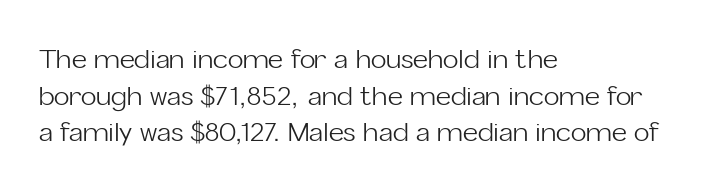
The image shows 26 px text type, upright; set left-aligned, normal line spacing (1.41x), normal letter spacing, not underlined.
